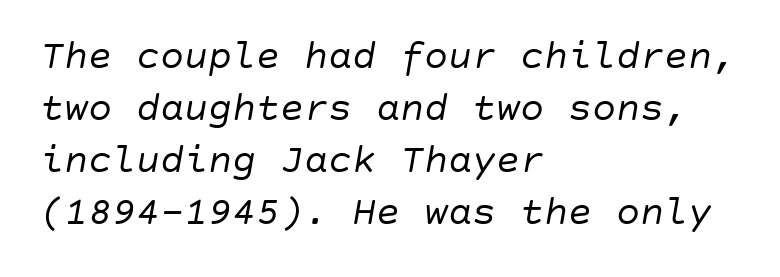
The image shows 40 px regular-weight type, italic (leaning right); set left-aligned, normal line spacing (1.3x), normal letter spacing, not underlined; low stroke contrast and a large x-height.
